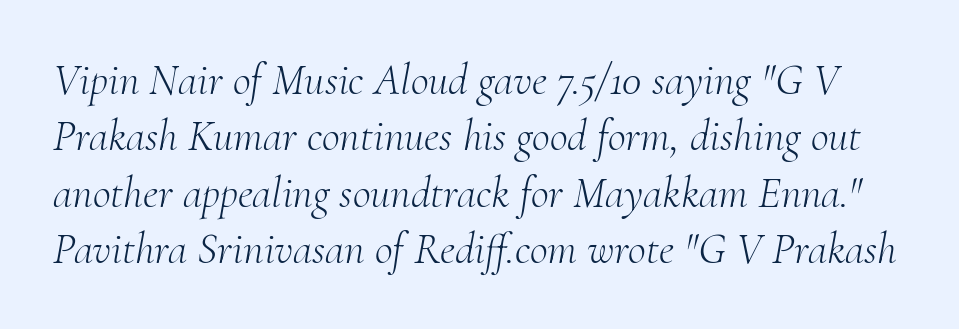
The image shows 44 px light serif type, italic (leaning right); set normal line spacing (1.28x), normal letter spacing, not underlined; medium stroke contrast and a small x-height.
